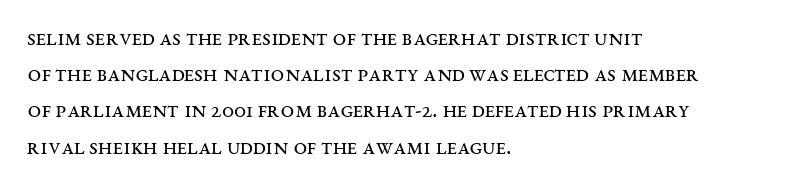
{"italic": "no", "bold": "no", "underline": "no", "align": "left", "line_spacing": "normal", "line_spacing_ratio": 1.51, "letter_spacing": "normal", "letter_spacing_em": 0.0, "glyph_px": 24}
